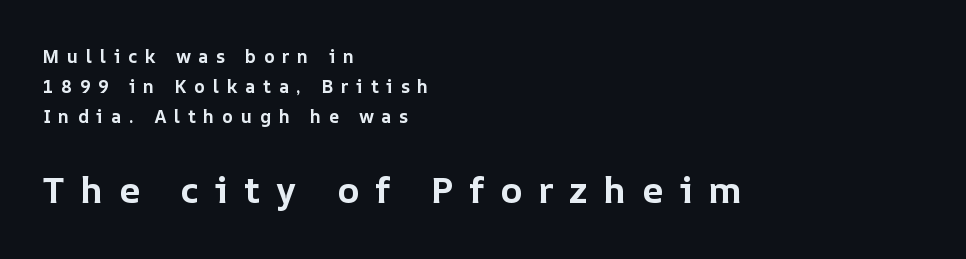
{"italic": "no", "bold": "yes", "weight": "bold", "width": "normal", "stroke_contrast": "low", "x_height": "medium", "monospaced": "no", "underline": "no", "align": "left", "line_spacing": "normal", "line_spacing_ratio": 1.68, "letter_spacing": "wide", "letter_spacing_em": 0.42, "larger_block": "second", "size_ratio": 2.06, "glyph_px": 37}
